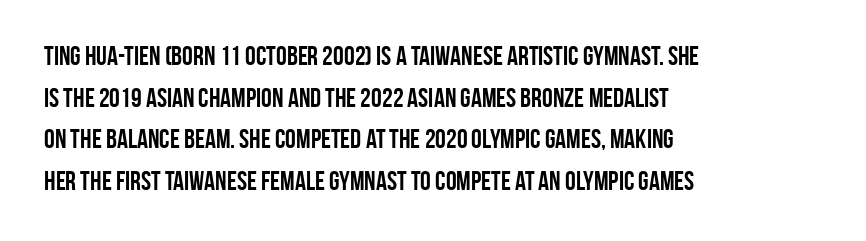
This sample keeps an unexceptional amount of space between lines. Which margin do the lines hug? The left one — the right edge is uneven. The specimen omits any rule beneath the text block's lines. Students, note that the glyphs here touch the page at normal intervals. This is heavy type, rendered in bold.
